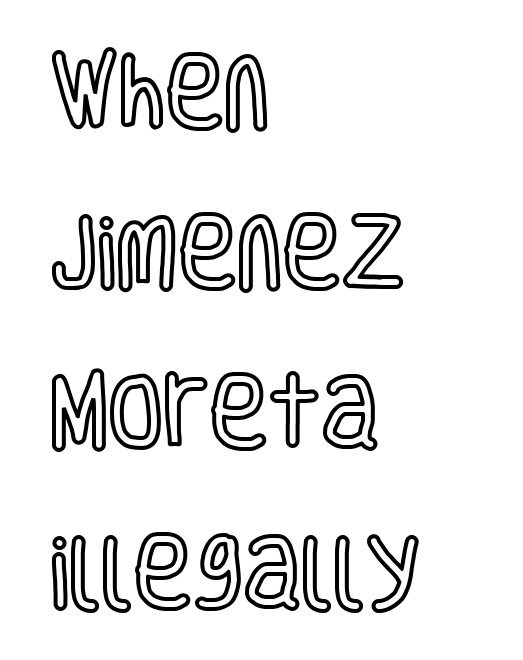
The image shows 80 px condensed type, upright; set left-aligned, loose line spacing (2.0x), normal letter spacing, not underlined; a large x-height.
